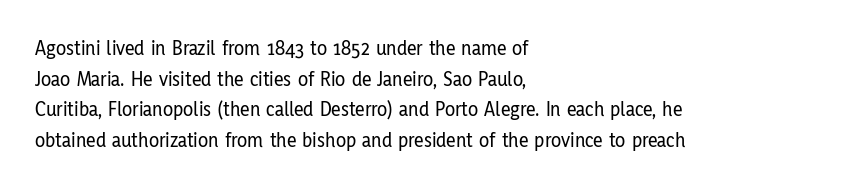
The image shows 21 px text type, upright; set left-aligned, normal line spacing (1.46x), normal letter spacing, not underlined.
